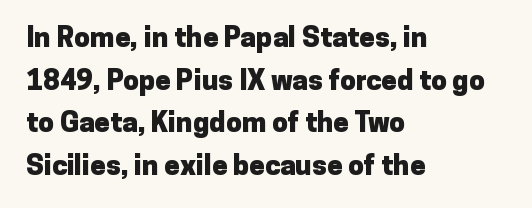
{"serif": "no", "italic": "no", "bold": "yes", "weight": "heavy", "width": "normal", "stroke_contrast": "low", "x_height": "medium", "monospaced": "no", "underline": "no", "align": "left", "line_spacing": "normal", "line_spacing_ratio": 1.52, "letter_spacing": "normal", "letter_spacing_em": 0.0, "glyph_px": 28}
